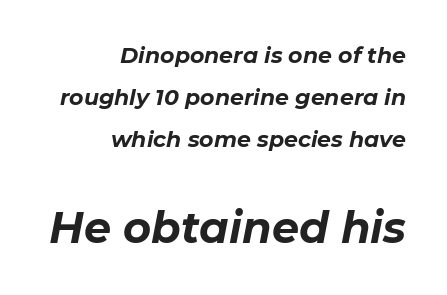
The image shows 43 px bold type, italic (leaning right); set right-aligned, loose line spacing (1.9x), normal letter spacing, not underlined; the second (bottom) block is 1.95x larger; low stroke contrast and a medium x-height.
